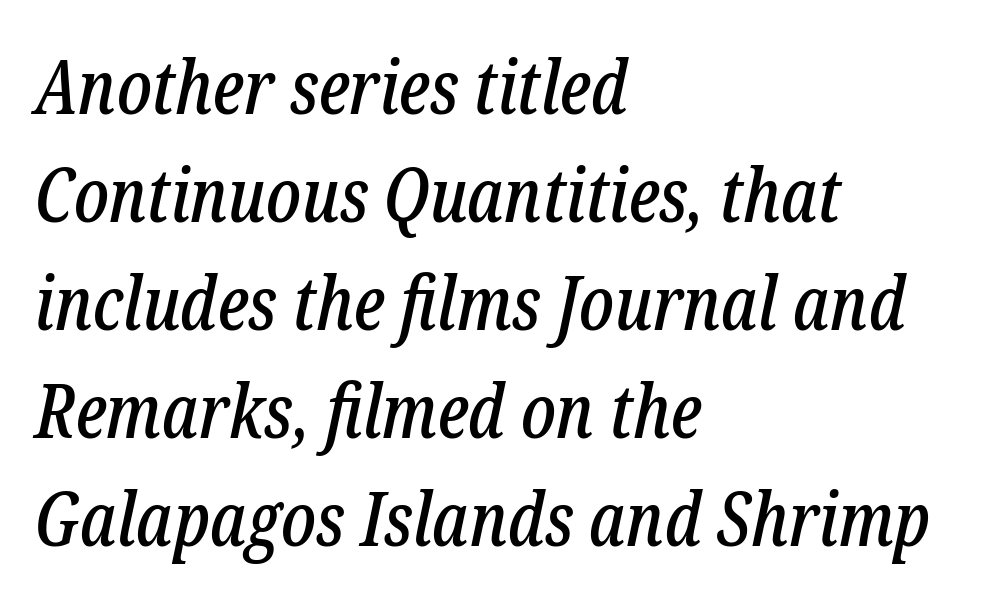
A typesetter would mark this as italic. Characters follow at the spacing the type designer built in. In terms of letterform style, serifs are clearly present. Notice how the passage keeps a crisp vertical edge on the left only.
